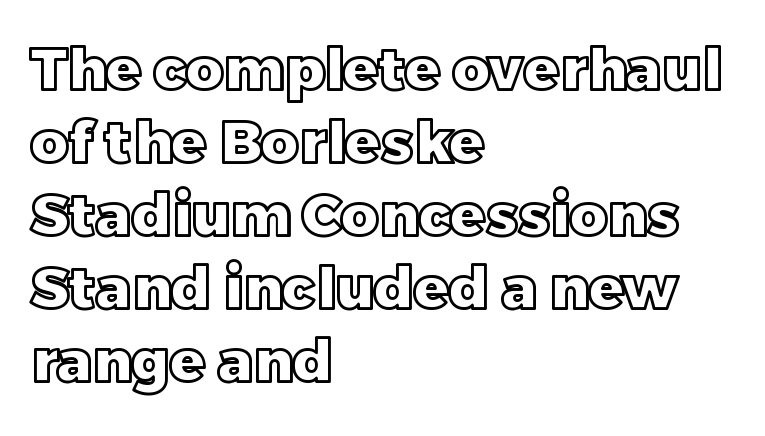
A normal amount of white space separates one row of letters from the next. The compositor pushed each line to the left boundary. Characters follow at the spacing the type designer built in. The letters stand straight up with perfectly vertical stems. This sample has the flowing, uneven cadence of proportional lettering.
